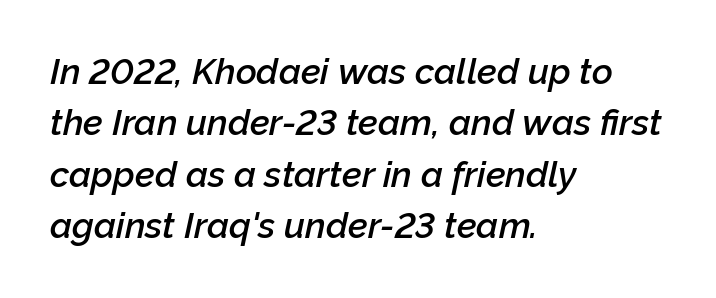
The image shows 36 px semibold type, italic (leaning right); set left-aligned, normal line spacing (1.43x), normal letter spacing, not underlined; low stroke contrast and a medium x-height.
